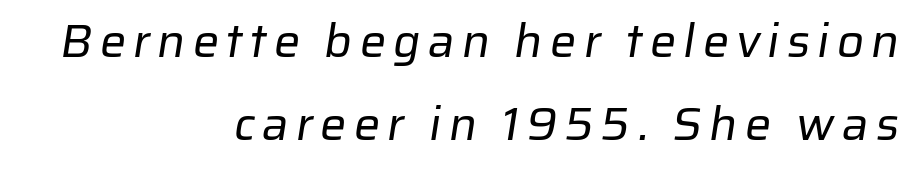
The image shows 47 px regular-weight sans-serif type; set right-aligned, line spacing 1.76x, not underlined; low stroke contrast and a medium x-height.
